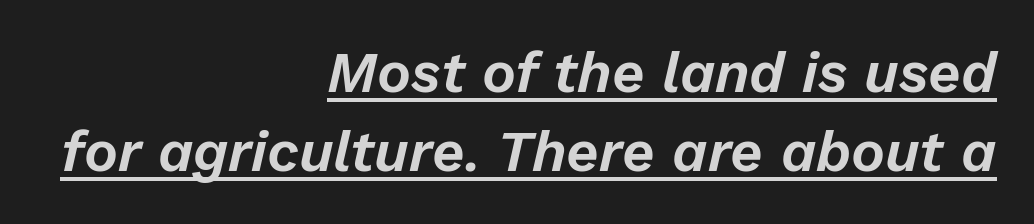
All the whitespace from short lines collects on the left. A typesetter would mark this as italic. Look at the tracking — it's just the regular setting, nothing added. Whoever set this chose a conventional vertical rhythm. The passage shown is underscored from start to finish.
